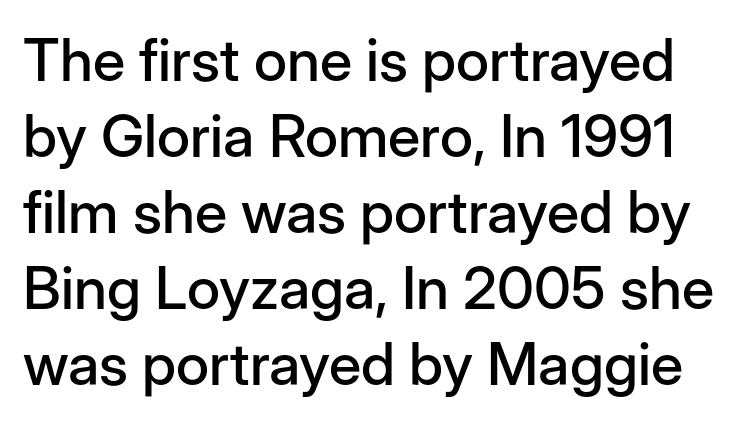
The image shows 59 px sans-serif type, upright; set normal line spacing (1.29x), normal letter spacing, not underlined; low stroke contrast and a medium x-height.
